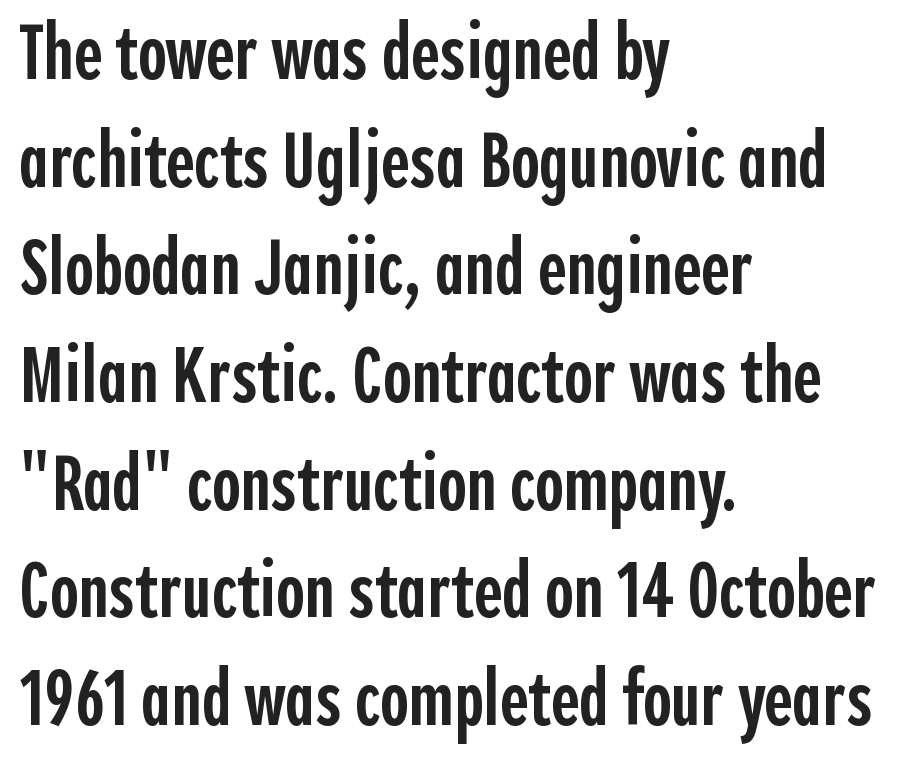
Q: Is the text bold? A: Semi-bold.
Q: Is the text italic (slanted)? A: No, it is upright.
Q: Is the typeface a serif or a sans-serif typeface? A: Sans-serif.
Q: Is the text underlined? A: No.
Q: How is the paragraph aligned? A: Left-aligned.
Q: Is the spacing between letters normal or unusually wide? A: Normal.
Q: Is the spacing between lines tight, normal or loose? A: Normal.
Q: Width (condensed, normal, or wide)? A: Condensed.
Q: x-height? A: Medium.
Q: Monospaced? A: No.
